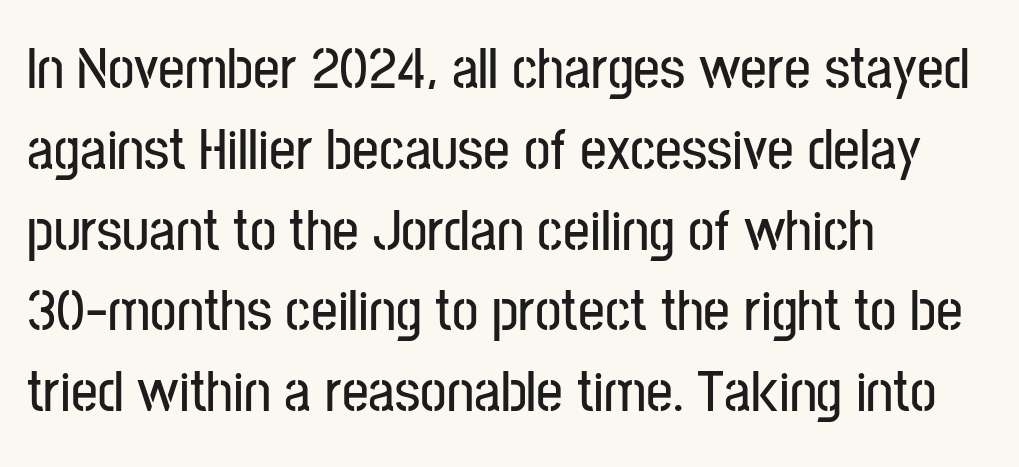
Q: Is the text italic (slanted)? A: No, it is upright.
Q: Is the typeface a serif or a sans-serif typeface? A: Sans-serif.
Q: Is the text underlined? A: No.
Q: How is the paragraph aligned? A: Left-aligned.
Q: Is the spacing between letters normal or unusually wide? A: Normal.
Q: Is the spacing between lines tight, normal or loose? A: Normal.
Q: Width (condensed, normal, or wide)? A: Condensed.
Q: Stroke contrast? A: Low.
Q: x-height? A: Medium.
Q: Monospaced? A: No.
